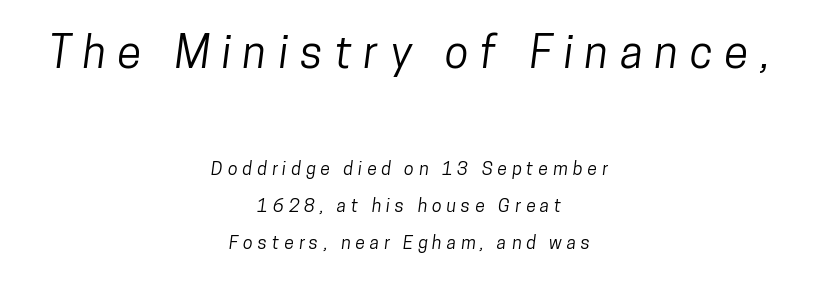
The image shows 44 px condensed sans-serif type; set centered, loose line spacing (2.06x), unusually wide letter spacing (+0.27 em), not underlined; the first (top) block is 2.44x larger; low stroke contrast and a medium x-height.
